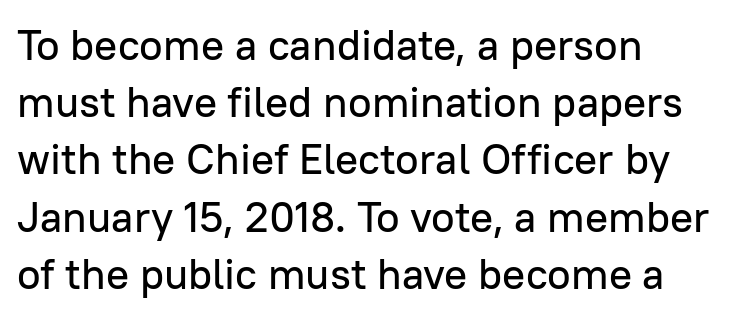
The image shows 43 px sans-serif type, upright; set left-aligned, normal line spacing (1.33x), normal letter spacing, not underlined; low stroke contrast and a medium x-height.
